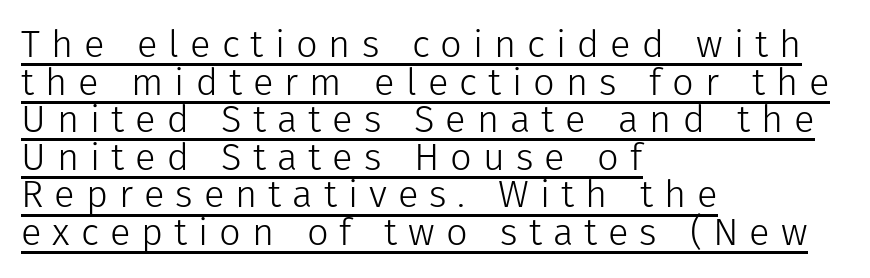
The image shows 38 px light sans-serif type, upright; set left-aligned, tight line spacing (0.99x), unusually wide letter spacing (+0.29 em), underlined; low stroke contrast and a medium x-height.
